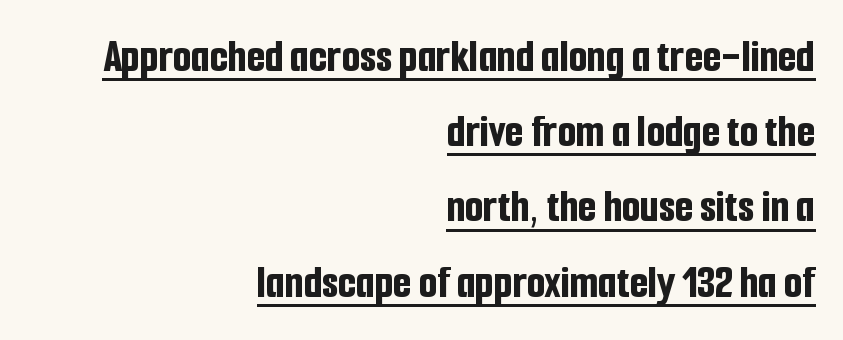
{"serif": "no", "italic": "no", "bold": "yes", "weight": "bold", "width": "condensed", "stroke_contrast": "low", "x_height": "medium", "monospaced": "no", "underline": "yes", "align": "right", "line_spacing": "normal", "line_spacing_ratio": 1.6, "letter_spacing": "normal", "letter_spacing_em": 0.0, "glyph_px": 47}
